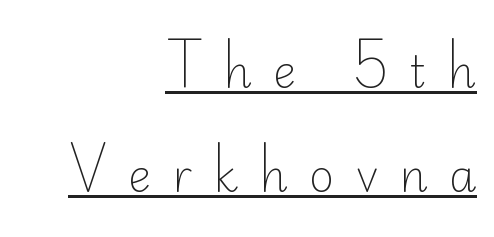
{"serif": "no", "italic": "no", "bold": "no", "weight": "light", "width": "normal", "stroke_contrast": "low", "x_height": "small", "monospaced": "no", "underline": "yes", "align": "right", "line_spacing": "loose", "line_spacing_ratio": 2.37, "letter_spacing": "wide", "letter_spacing_em": 0.48, "glyph_px": 44}
